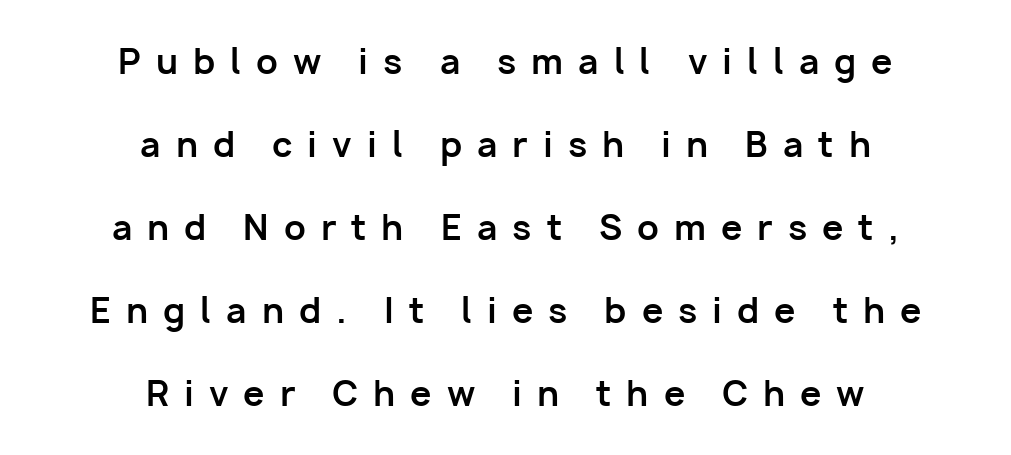
Each word looks stretched out because of the extra space between its letters. The typeface chosen for these lines omits serifs. You could fit nearly another row in the gap between these rows. The letters stand upright; this is a roman face. Spacing verdict: proportional, widths tailored to each character.
